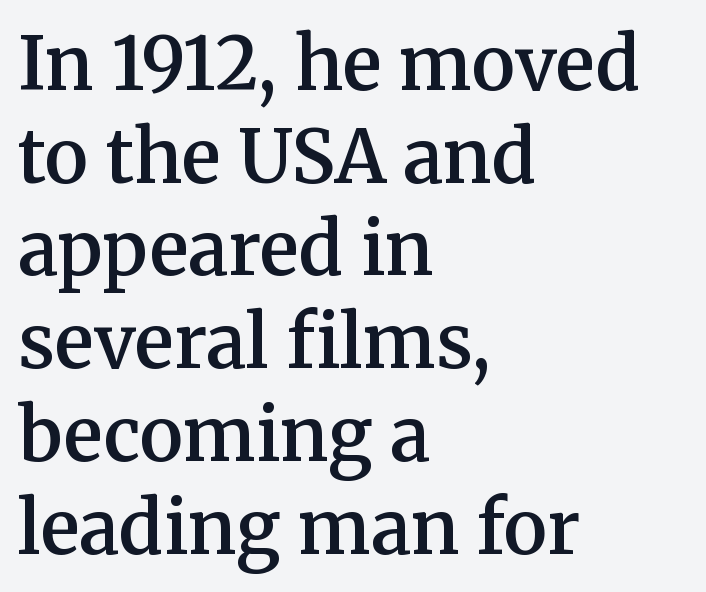
Q: Is the text bold? A: Semi-bold.
Q: Is the text italic (slanted)? A: No, it is upright.
Q: Is the typeface a serif or a sans-serif typeface? A: Serif.
Q: Is the text underlined? A: No.
Q: How is the paragraph aligned? A: Left-aligned.
Q: Is the spacing between letters normal or unusually wide? A: Normal.
Q: Is the spacing between lines tight, normal or loose? A: Normal.
Q: Width (condensed, normal, or wide)? A: Normal.
Q: Stroke contrast? A: Medium.
Q: x-height? A: Medium.
Q: Monospaced? A: No.
